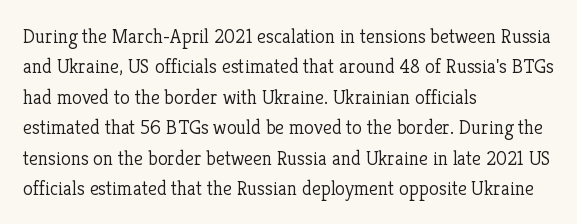
Q: Is the text bold? A: No.
Q: Is the text italic (slanted)? A: No, it is upright.
Q: Is the text underlined? A: No.
Q: How is the paragraph aligned? A: Left-aligned.
Q: Is the spacing between letters normal or unusually wide? A: Normal.
Q: Is the spacing between lines tight, normal or loose? A: Normal.
